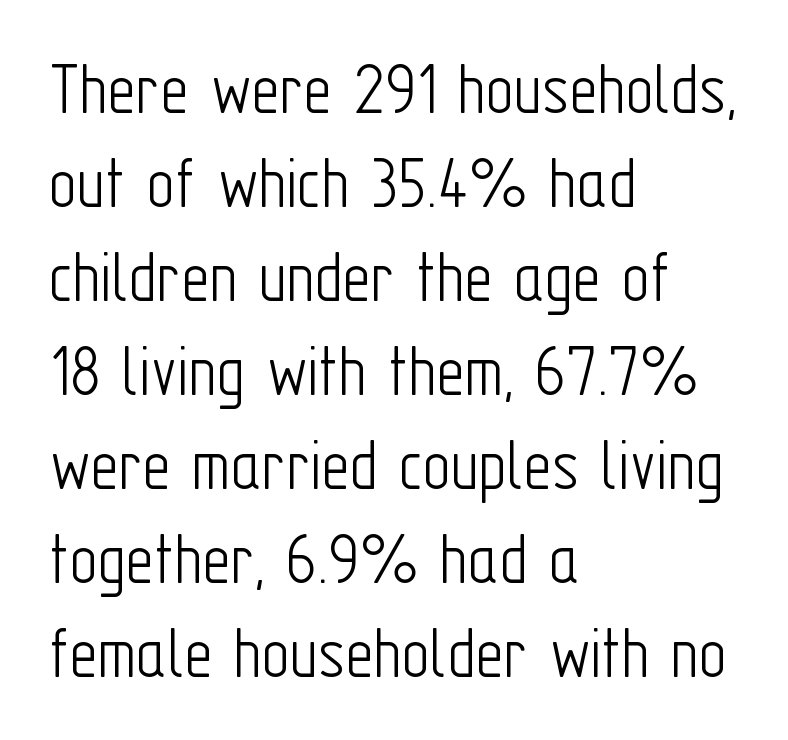
You can tell from the bare stems that sans-serif type was used. Does the lettering tilt? It doesn't — this is upright. There is no visible air inserted between adjacent glyphs. Think standard paragraph weight, or any step lighter than that. Visually the block forms a straight wall on the left and a jagged coastline on the right.
